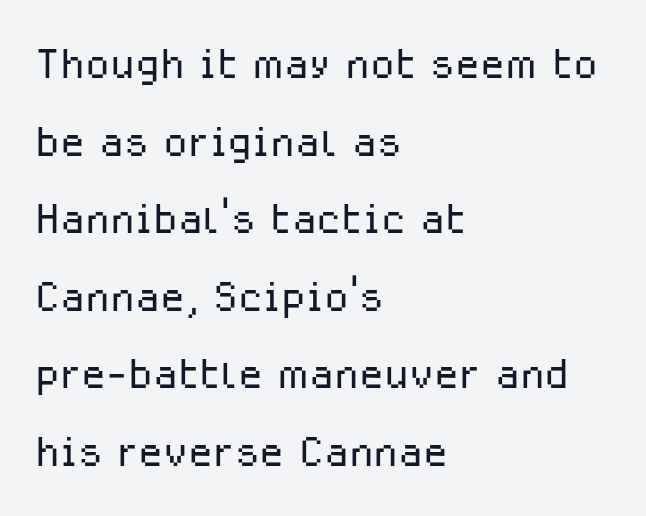
{"serif": "no", "italic": "no", "bold": "no", "weight": "light", "width": "normal", "stroke_contrast": "low", "x_height": "medium", "monospaced": "no", "underline": "no", "align": "left", "line_spacing": "normal", "line_spacing_ratio": 1.36, "letter_spacing": "normal", "letter_spacing_em": 0.0, "glyph_px": 57}
